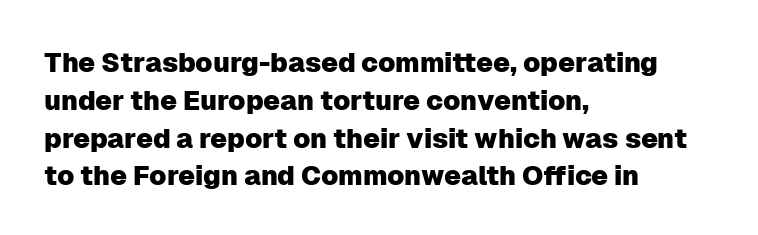
The ragged edge is on the right, which tells us the setting is flush left. Underline: absent. Does the leading feel generous? No, just average. The type is set solid horizontally, with unmodified tracking.
